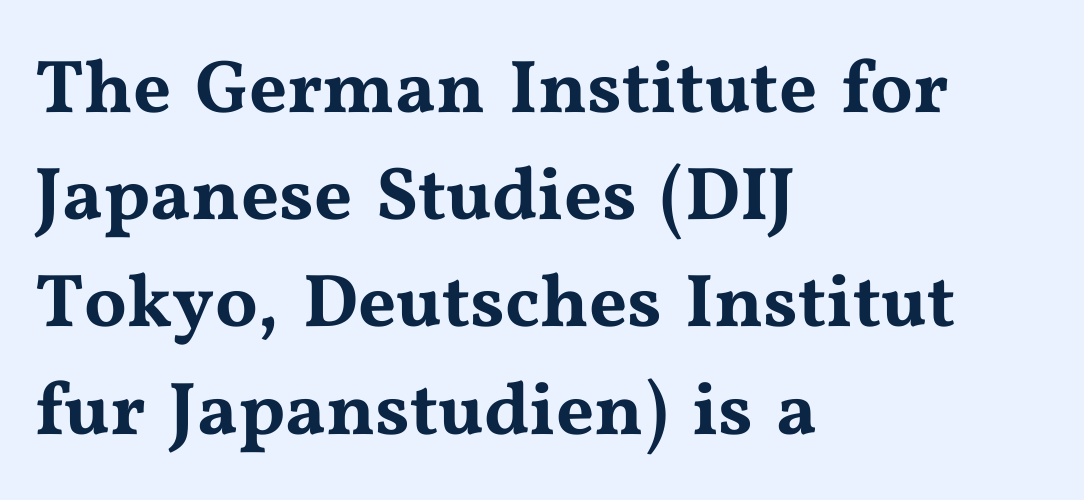
The image shows 75 px wide serif type, upright; set left-aligned, normal line spacing (1.43x), normal letter spacing, not underlined; medium stroke contrast and a medium x-height.
